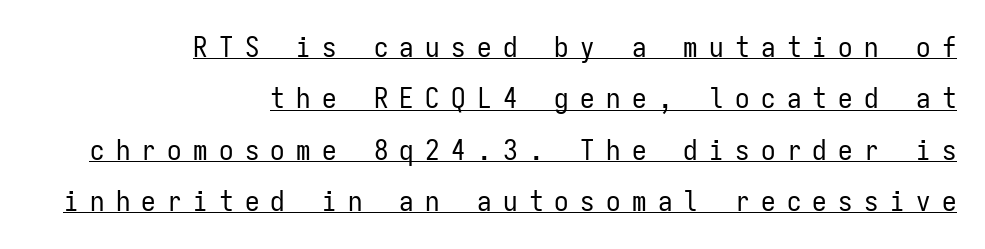
Glance below the letters and you will spot a drawn line. The letters march in equal steps, a hallmark of fixed-pitch type. Right-aligned paragraph, ragged on the left. This is roman type, the default non-slanted kind.
